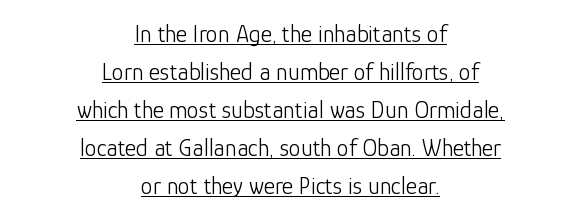
The image shows 24 px text type, upright; set centered, normal line spacing (1.58x), normal letter spacing, underlined.
